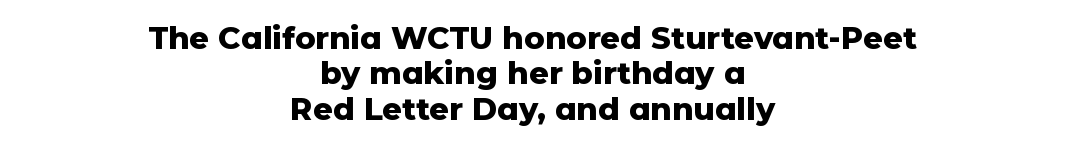
The image shows 31 px heavy sans-serif type, upright; set centered, tight line spacing (1.14x), normal letter spacing, not underlined; low stroke contrast and a medium x-height.
